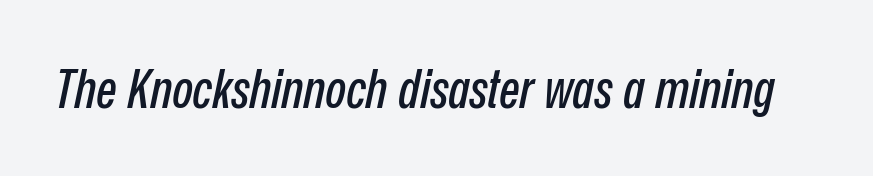
Has an underline been added? It has not. You could not count columns in this text — the font is proportionally spaced. Letter spacing: default. Looking at the ascenders, they clearly lean.
